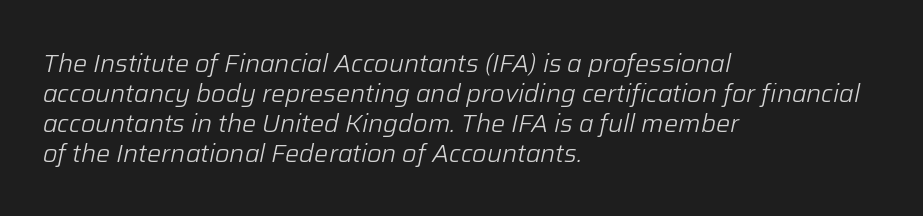
The image shows 25 px text type, italic (leaning right); set left-aligned, line spacing 1.2x, normal letter spacing, not underlined.
